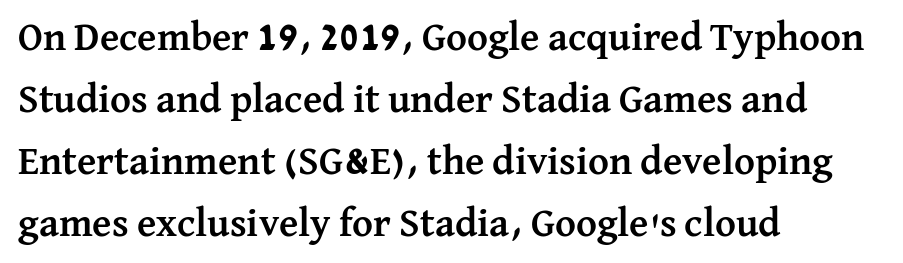
{"serif": "yes", "italic": "no", "bold": "yes", "weight": "semibold", "width": "normal", "stroke_contrast": "medium", "x_height": "medium", "monospaced": "no", "underline": "no", "align": "left", "line_spacing": "normal", "line_spacing_ratio": 1.55, "letter_spacing": "normal", "letter_spacing_em": 0.0, "glyph_px": 40}
